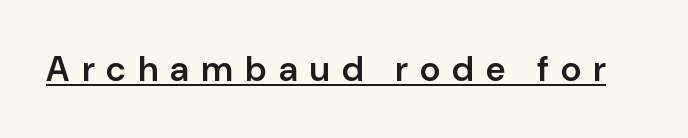
Q: Is the text bold? A: Semi-bold.
Q: Is the text italic (slanted)? A: No, it is upright.
Q: Is the typeface a serif or a sans-serif typeface? A: Sans-serif.
Q: Is the text underlined? A: Yes.
Q: Is the spacing between letters normal or unusually wide? A: Unusually wide.
Q: Width (condensed, normal, or wide)? A: Normal.
Q: Stroke contrast? A: Low.
Q: x-height? A: Medium.
Q: Monospaced? A: No.
